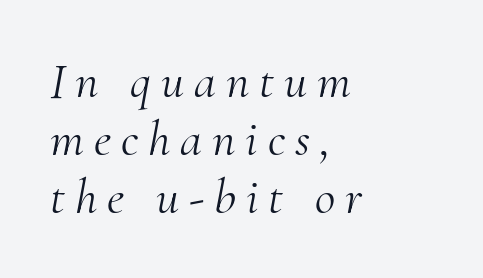
The characters are drawn with everyday or finer stroke widths. Bare-footed words on every line. The face used here is proportionally spaced, like ordinary book or web type. Each line starts at the same left margin while the right side varies.
